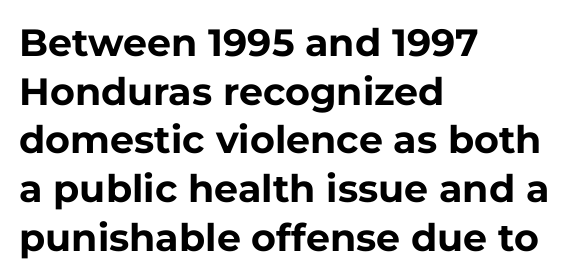
{"serif": "no", "italic": "no", "bold": "yes", "weight": "bold", "width": "normal", "stroke_contrast": "low", "x_height": "medium", "monospaced": "no", "underline": "no", "align": "left", "line_spacing": "normal", "line_spacing_ratio": 1.28, "letter_spacing": "normal", "letter_spacing_em": 0.0, "glyph_px": 38}
